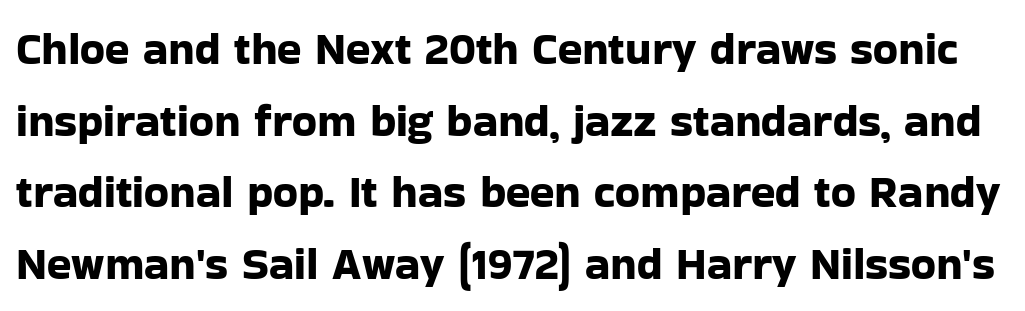
{"serif": "no", "italic": "no", "width": "normal", "stroke_contrast": "low", "x_height": "medium", "monospaced": "no", "underline": "no", "line_spacing": "normal", "line_spacing_ratio": 1.59, "letter_spacing": "normal", "letter_spacing_em": 0.0, "glyph_px": 45}
